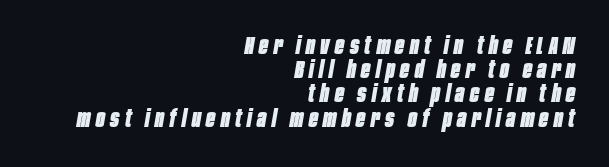
Q: Is the text bold? A: Yes.
Q: Is the text italic (slanted)? A: Yes, it leans right by about 10 degrees.
Q: Is the text underlined? A: No.
Q: How is the paragraph aligned? A: Right-aligned.
Q: Is the spacing between letters normal or unusually wide? A: Unusually wide.
Q: Is the spacing between lines tight, normal or loose? A: Tight.
